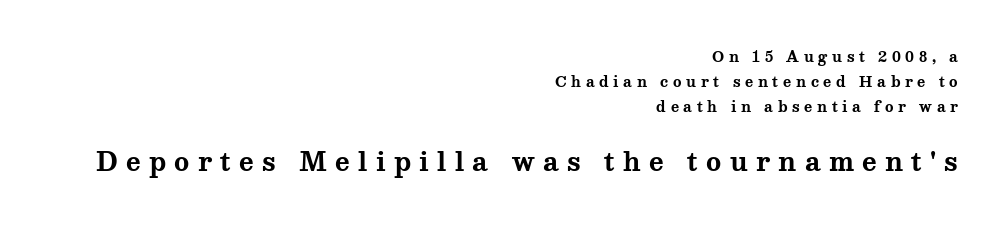
Horizontal alignment here is rightward, an uncommon choice for prose. Unmarked baselines from the first word to the last. There is plenty of visible air inserted between adjacent glyphs. The lettering holds an erect, upright posture throughout.
